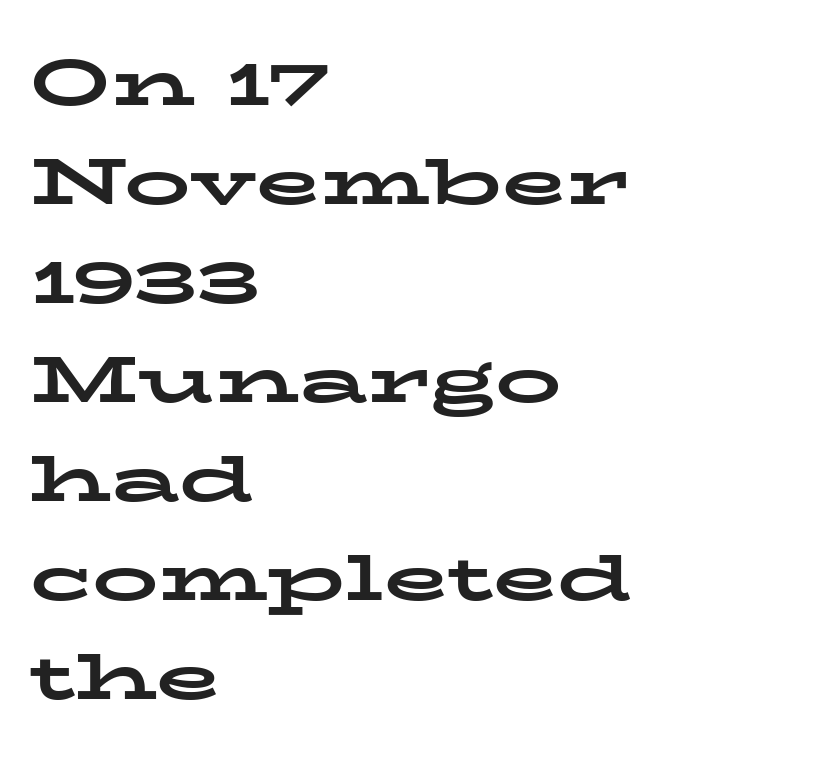
{"serif": "yes", "italic": "no", "bold": "yes", "weight": "bold", "width": "wide", "stroke_contrast": "low", "x_height": "medium", "monospaced": "no", "underline": "no", "align": "left", "line_spacing": "normal", "line_spacing_ratio": 1.5, "letter_spacing": "normal", "letter_spacing_em": 0.0, "glyph_px": 66}
